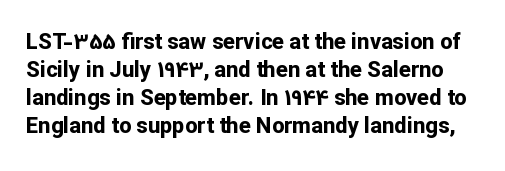
Q: Is the text bold? A: Yes.
Q: Is the text italic (slanted)? A: No, it is upright.
Q: Is the text underlined? A: No.
Q: Is the spacing between letters normal or unusually wide? A: Normal.
Q: Is the spacing between lines tight, normal or loose? A: Normal.
